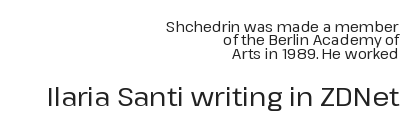
A clean baseline with only descenders dipping below it. Each new line begins almost immediately beneath the previous one. Does the bottom block carry the larger type? Yes, it does. Every stem runs plumb, perpendicular to the baseline. Horizontally, the lines are justified to the trailing edge only. This sample uses plain, unmodified letter spacing.
